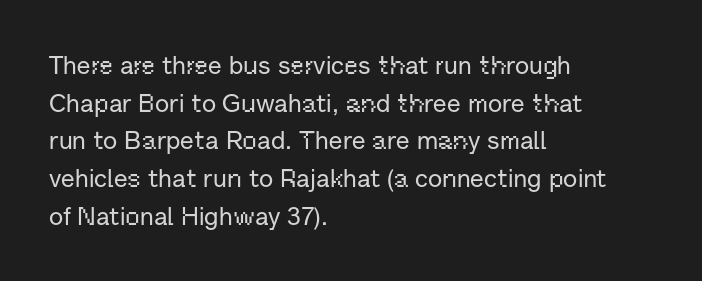
{"italic": "no", "underline": "no", "align": "left", "line_spacing": "normal", "line_spacing_ratio": 1.51, "letter_spacing": "normal", "letter_spacing_em": 0.0, "glyph_px": 25}
